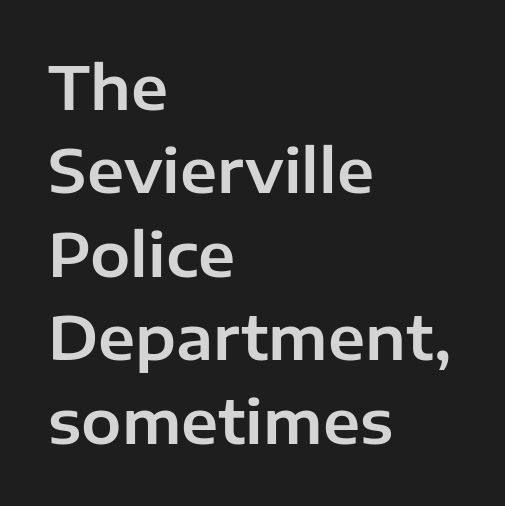
The image shows 60 px sans-serif type, upright; set left-aligned, normal line spacing (1.39x), normal letter spacing, not underlined; low stroke contrast and a medium x-height.
